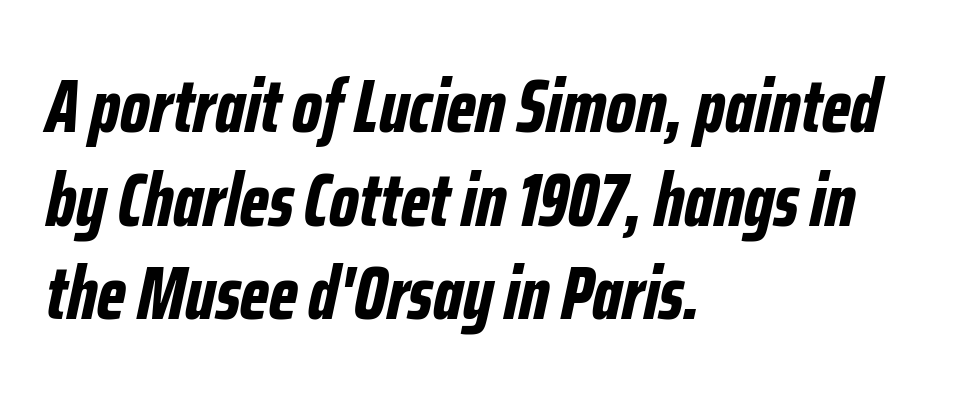
The font's italic variant was chosen for this text. As a designer I'd log this as weight 700, bold. The rows are spaced the way most documents space them. Letter spacing: default. Nobody drew a line under any word here.
